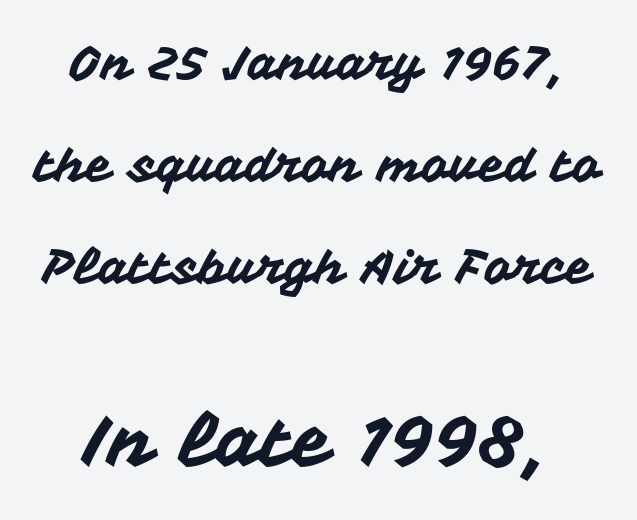
{"serif": "no", "width": "normal", "stroke_contrast": "medium", "x_height": "medium", "monospaced": "no", "underline": "no", "line_spacing": "loose", "line_spacing_ratio": 2.12, "letter_spacing": "normal", "letter_spacing_em": 0.0, "larger_block": "second", "size_ratio": 1.5, "glyph_px": 72}
